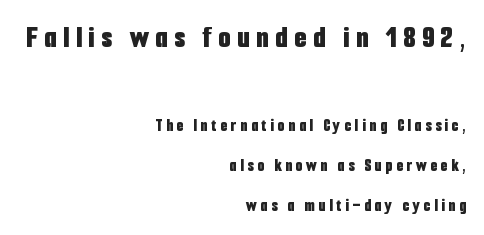
Q: Is the text bold? A: Yes.
Q: Is the text italic (slanted)? A: No, it is upright.
Q: Is the typeface a serif or a sans-serif typeface? A: Sans-serif.
Q: Is the text underlined? A: No.
Q: How is the paragraph aligned? A: Right-aligned.
Q: Is the spacing between letters normal or unusually wide? A: Unusually wide.
Q: Is the spacing between lines tight, normal or loose? A: Loose.
Q: Which block of text is set in a larger size, the first (top) or the second (bottom)? A: The first (top) one.
Q: Width (condensed, normal, or wide)? A: Condensed.
Q: Stroke contrast? A: Low.
Q: x-height? A: Medium.
Q: Monospaced? A: No.
